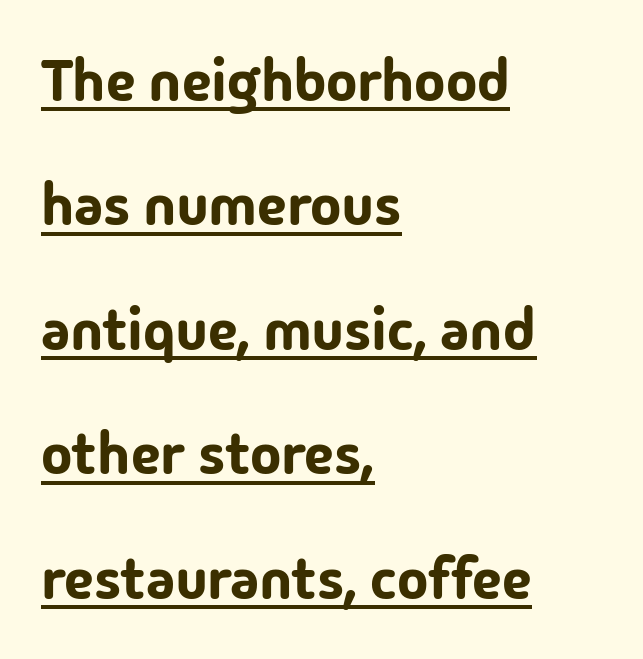
{"serif": "no", "italic": "no", "width": "normal", "stroke_contrast": "low", "x_height": "medium", "monospaced": "no", "underline": "yes", "align": "left", "line_spacing": "loose", "line_spacing_ratio": 2.11, "letter_spacing": "normal", "letter_spacing_em": 0.0, "glyph_px": 59}
